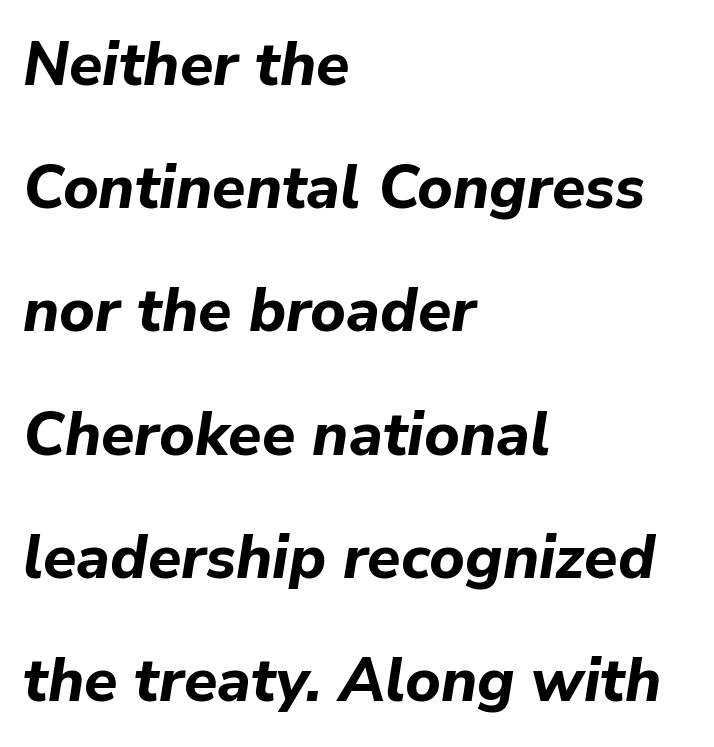
Q: Is the text bold? A: Yes.
Q: Is the text italic (slanted)? A: Yes, it leans right by about 9 degrees.
Q: Is the text underlined? A: No.
Q: How is the paragraph aligned? A: Left-aligned.
Q: Is the spacing between letters normal or unusually wide? A: Normal.
Q: Is the spacing between lines tight, normal or loose? A: Loose.
Q: Width (condensed, normal, or wide)? A: Normal.
Q: Stroke contrast? A: Low.
Q: x-height? A: Medium.
Q: Monospaced? A: No.
